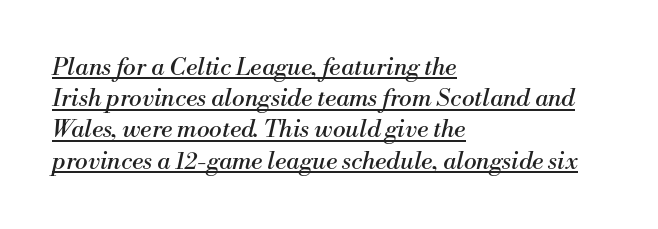
The image shows 24 px text type, italic (leaning right); set left-aligned, normal line spacing (1.3x), normal letter spacing, underlined.
